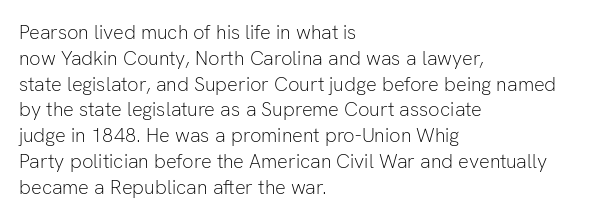
The image shows 20 px text type, upright; set left-aligned, normal line spacing (1.29x), normal letter spacing, not underlined.
